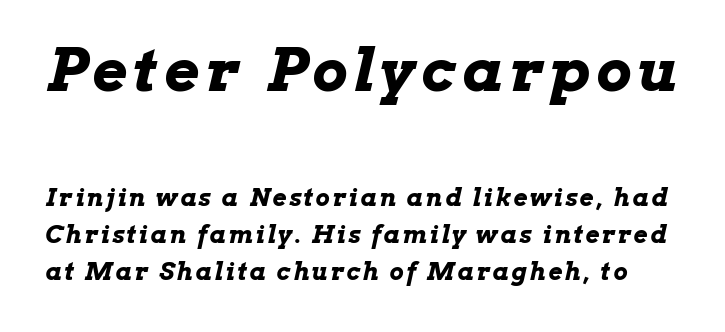
The image shows 60 px bold, wide type, italic (leaning right); set normal line spacing (1.56x), not underlined; the first (top) block is 2.5x larger; low stroke contrast and a medium x-height.
